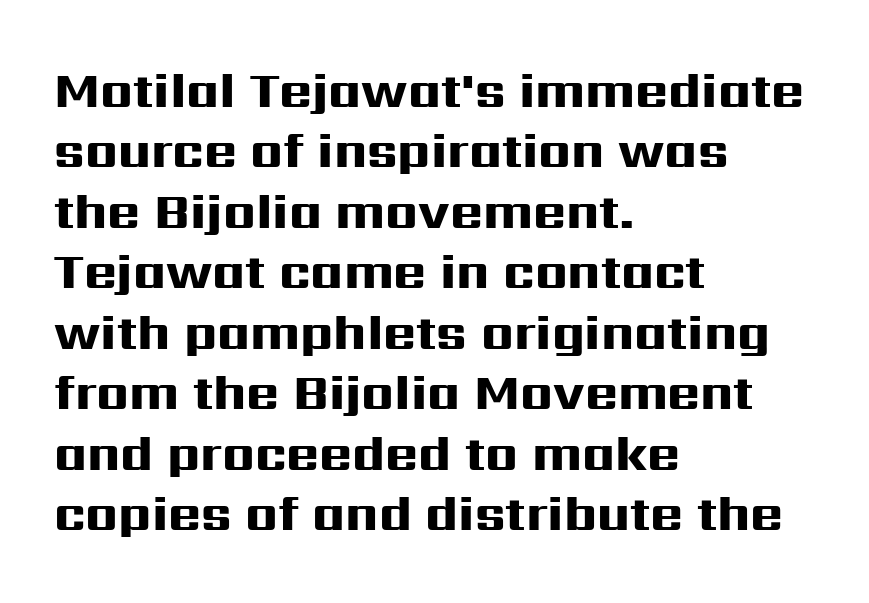
{"serif": "no", "italic": "no", "bold": "yes", "weight": "heavy", "width": "wide", "stroke_contrast": "high", "x_height": "medium", "monospaced": "no", "underline": "no", "align": "left", "line_spacing_ratio": 1.21, "letter_spacing": "normal", "letter_spacing_em": 0.0, "glyph_px": 50}
